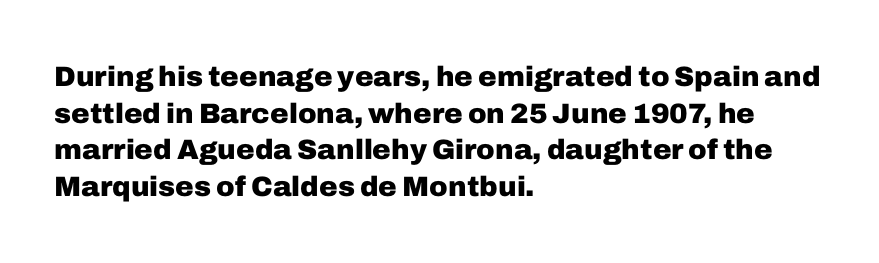
Q: Is the text bold? A: Yes.
Q: Is the text italic (slanted)? A: No, it is upright.
Q: Is the typeface a serif or a sans-serif typeface? A: Sans-serif.
Q: Is the text underlined? A: No.
Q: How is the paragraph aligned? A: Left-aligned.
Q: Is the spacing between letters normal or unusually wide? A: Normal.
Q: Is the spacing between lines tight, normal or loose? A: Normal.
Q: Width (condensed, normal, or wide)? A: Normal.
Q: Stroke contrast? A: Low.
Q: x-height? A: Medium.
Q: Monospaced? A: No.
